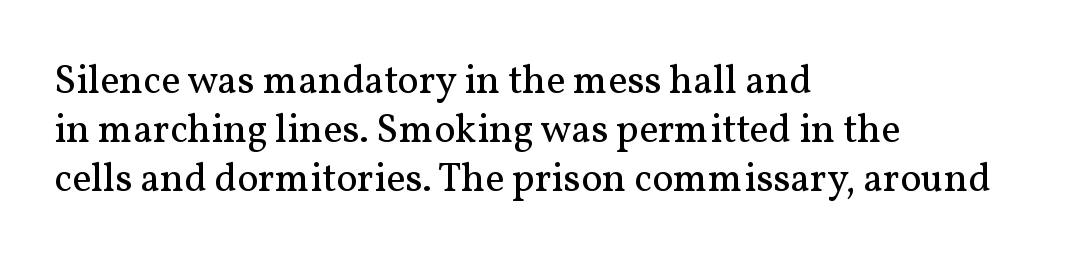
{"serif": "yes", "italic": "no", "bold": "no", "weight": "regular", "width": "normal", "stroke_contrast": "medium", "x_height": "medium", "monospaced": "no", "underline": "no", "align": "left", "line_spacing_ratio": 1.23, "letter_spacing": "normal", "letter_spacing_em": 0.0, "glyph_px": 40}
